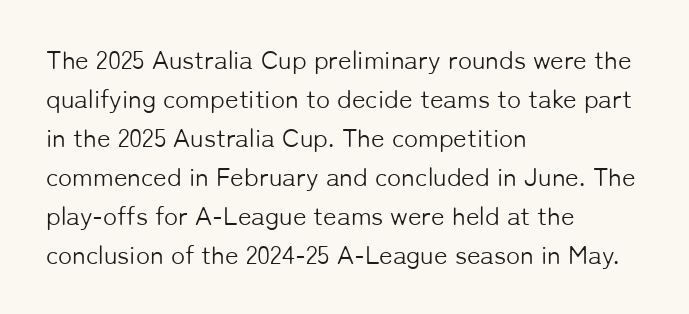
Each new line begins a customary step beneath the previous one. Students, note that the glyphs here touch the page at normal intervals. Letters rest on an invisible, unmarked baseline. Posture: upright roman.
